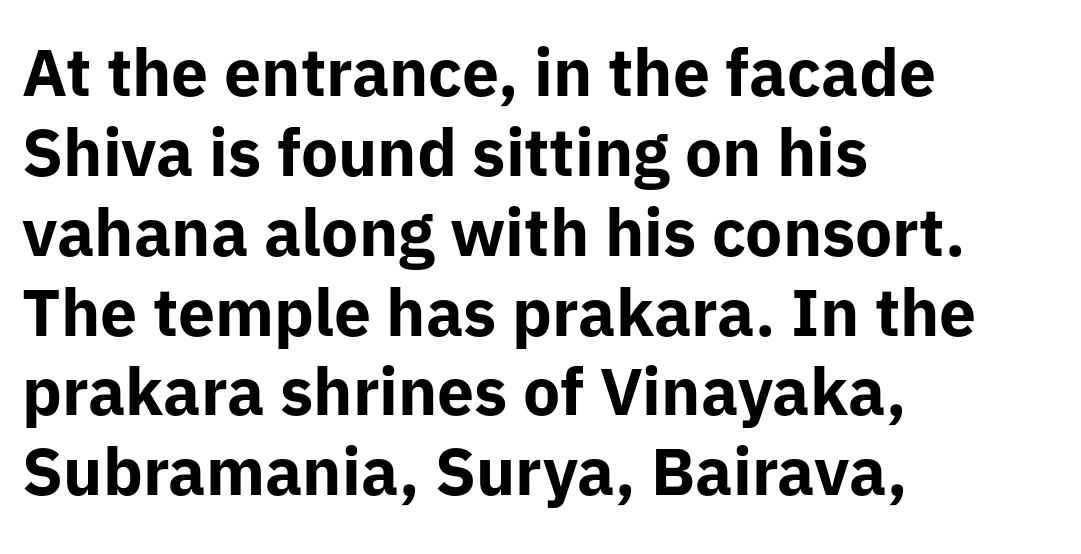
Q: Is the text bold? A: Yes.
Q: Is the text italic (slanted)? A: No, it is upright.
Q: Is the typeface a serif or a sans-serif typeface? A: Sans-serif.
Q: Is the text underlined? A: No.
Q: How is the paragraph aligned? A: Left-aligned.
Q: Is the spacing between letters normal or unusually wide? A: Normal.
Q: Width (condensed, normal, or wide)? A: Normal.
Q: Stroke contrast? A: Low.
Q: x-height? A: Medium.
Q: Monospaced? A: No.
